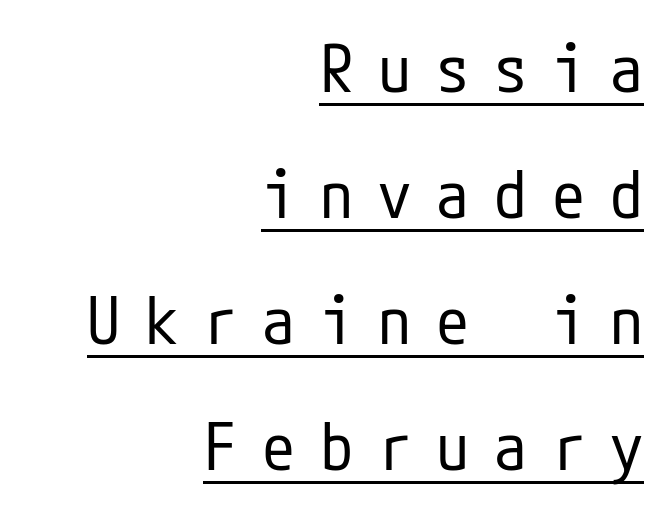
The image shows 66 px regular-weight, condensed sans-serif type, upright; set right-aligned, loose line spacing (1.91x), unusually wide letter spacing (+0.38 em), underlined; low stroke contrast and a medium x-height.
